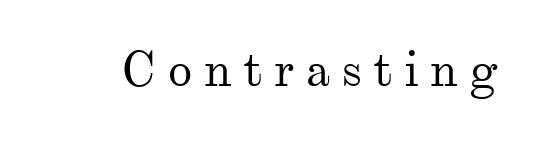
Q: Is the text bold? A: No.
Q: Is the text italic (slanted)? A: No, it is upright.
Q: Is the typeface a serif or a sans-serif typeface? A: Serif.
Q: Is the text underlined? A: No.
Q: Is the spacing between letters normal or unusually wide? A: Unusually wide.
Q: Width (condensed, normal, or wide)? A: Normal.
Q: Stroke contrast? A: Medium.
Q: x-height? A: Small.
Q: Monospaced? A: No.
